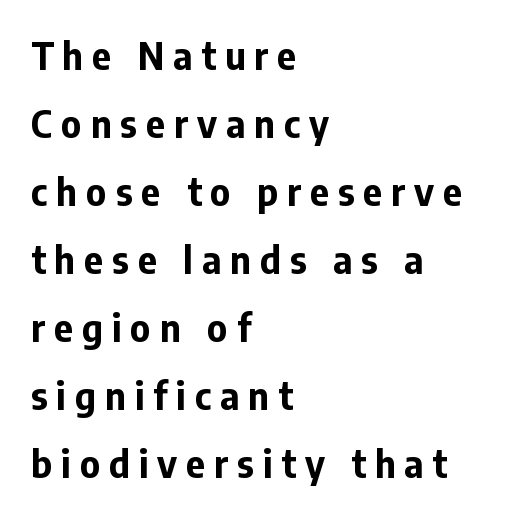
Q: Is the text bold? A: Yes.
Q: Is the text italic (slanted)? A: No, it is upright.
Q: Is the typeface a serif or a sans-serif typeface? A: Sans-serif.
Q: Is the text underlined? A: No.
Q: How is the paragraph aligned? A: Left-aligned.
Q: Is the spacing between letters normal or unusually wide? A: Unusually wide.
Q: Width (condensed, normal, or wide)? A: Normal.
Q: Stroke contrast? A: Low.
Q: x-height? A: Medium.
Q: Monospaced? A: No.
